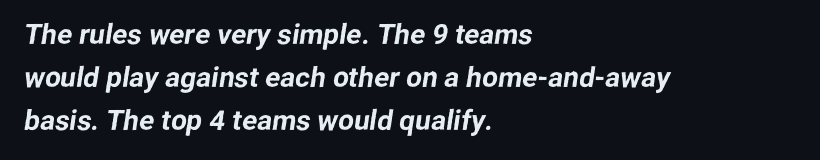
{"serif": "no", "width": "normal", "stroke_contrast": "low", "x_height": "medium", "monospaced": "no", "underline": "no", "align": "left", "line_spacing": "normal", "line_spacing_ratio": 1.53, "letter_spacing": "normal", "letter_spacing_em": 0.0, "glyph_px": 28}
